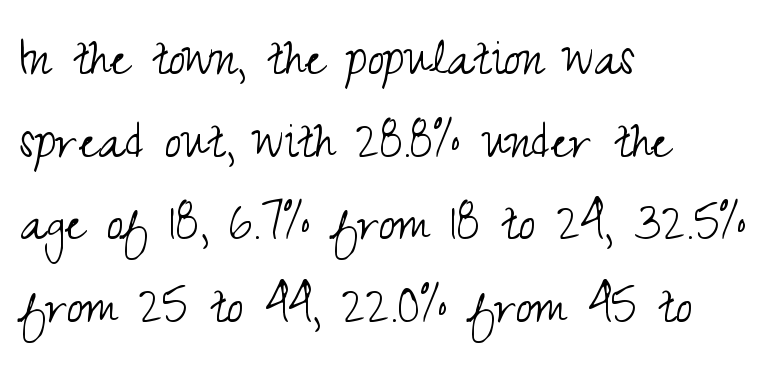
The image shows 59 px light, condensed sans-serif type, upright; set left-aligned, normal line spacing (1.4x), normal letter spacing, not underlined; medium stroke contrast and a small x-height.
